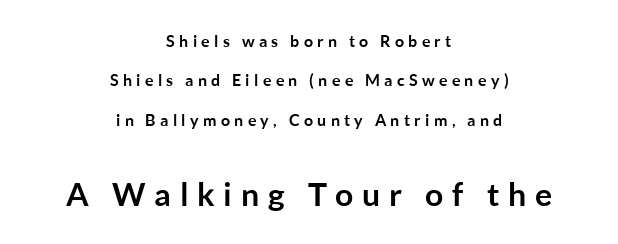
The face used here appears at its bigger size in the lower chunk. A roman cut, with each character standing at attention. No word sits above an underline. Look at the stroke-to-counter ratio: heavy, a bold.
